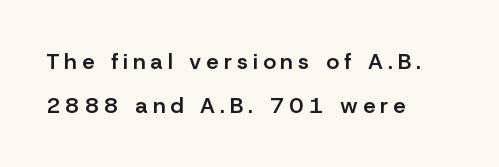
Q: Is the text bold? A: Semi-bold.
Q: Is the text italic (slanted)? A: No, it is upright.
Q: Is the text underlined? A: No.
Q: How is the paragraph aligned? A: Left-aligned.
Q: Is the spacing between letters normal or unusually wide? A: Unusually wide.
Q: Is the spacing between lines tight, normal or loose? A: Loose.
